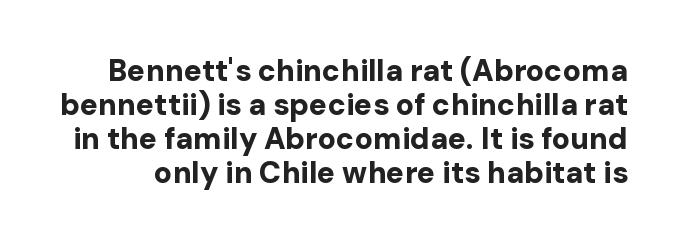
Baseline-to-baseline distance is barely more than the letter height. Unlike italic type, these characters show no tilt at all. Regarding serifs, this sample does without them. The face used here is proportionally spaced, like ordinary book or web type. Rule under the text: the space is simply empty. You could call the tracking neutral — neither tight nor loose.
